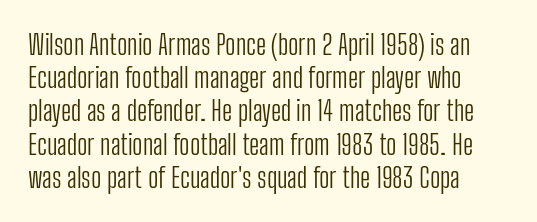
{"italic": "no", "bold": "no", "underline": "no", "align": "left", "line_spacing_ratio": 1.23, "letter_spacing": "normal", "letter_spacing_em": 0.0, "glyph_px": 27}
